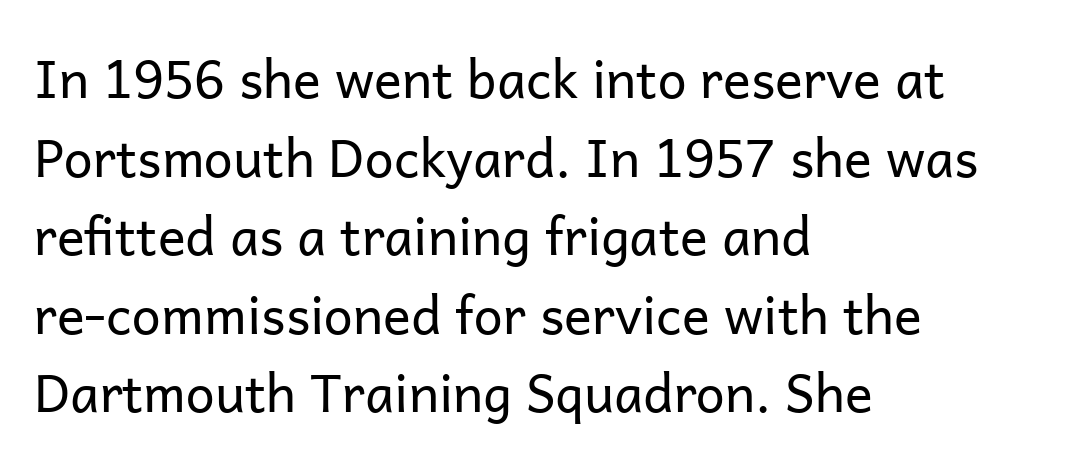
The image shows 52 px regular-weight sans-serif type, upright; set left-aligned, normal line spacing (1.51x), normal letter spacing, not underlined; low stroke contrast and a medium x-height.
